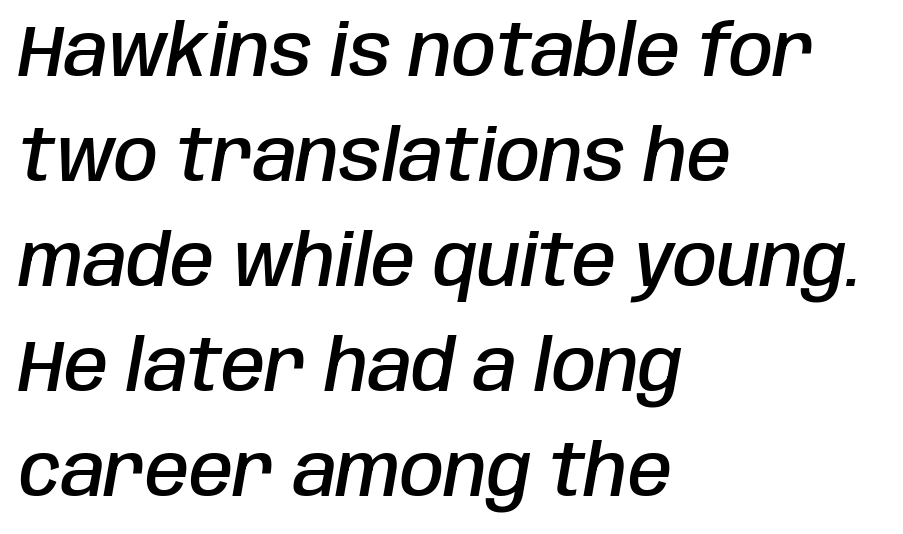
The compositor pushed each line to the left boundary. Letter spacing: default. The glyphs look as if they've been sheared to an angle. The glyphs have the mass of a demibold cut, below bold.
